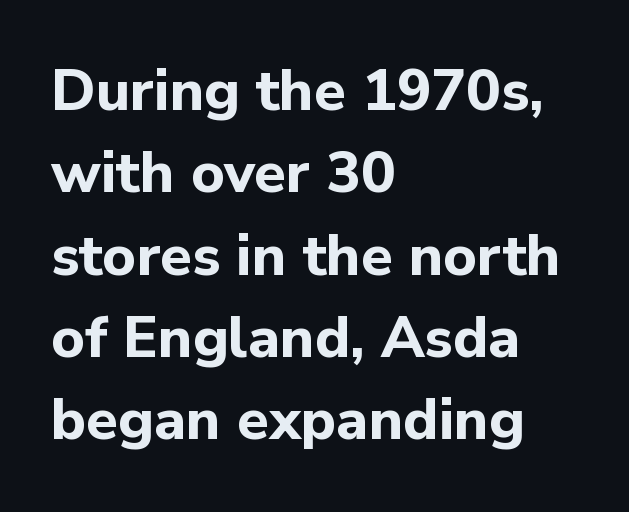
{"serif": "no", "italic": "no", "bold": "yes", "weight": "bold", "width": "normal", "stroke_contrast": "low", "x_height": "medium", "monospaced": "no", "underline": "no", "align": "left", "line_spacing": "normal", "line_spacing_ratio": 1.42, "letter_spacing": "normal", "letter_spacing_em": 0.0, "glyph_px": 58}
